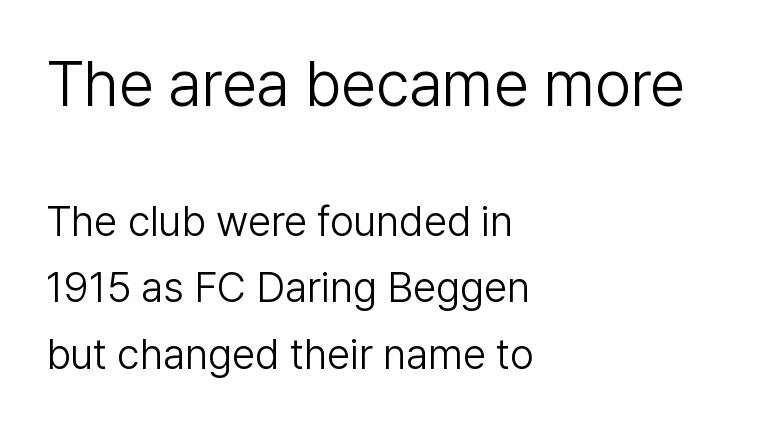
The specimen omits any rule beneath the text block's lines. The rendering uses a moderate line-height, typical for paragraphs. This is roman type, the default non-slanted kind. The letters advance in unequal steps, a hallmark of proportional type.
